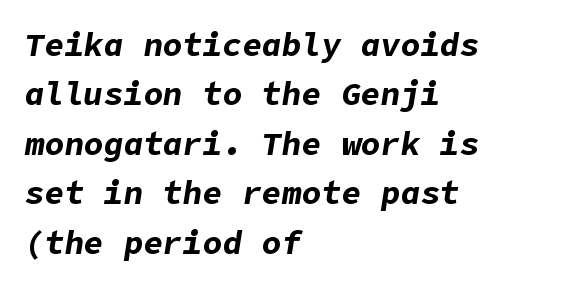
Q: Is the text bold? A: Yes.
Q: Is the text italic (slanted)? A: Yes, it leans right by about 9 degrees.
Q: Is the text underlined? A: No.
Q: How is the paragraph aligned? A: Left-aligned.
Q: Is the spacing between letters normal or unusually wide? A: Normal.
Q: Is the spacing between lines tight, normal or loose? A: Normal.
Q: Width (condensed, normal, or wide)? A: Normal.
Q: Stroke contrast? A: Low.
Q: x-height? A: Medium.
